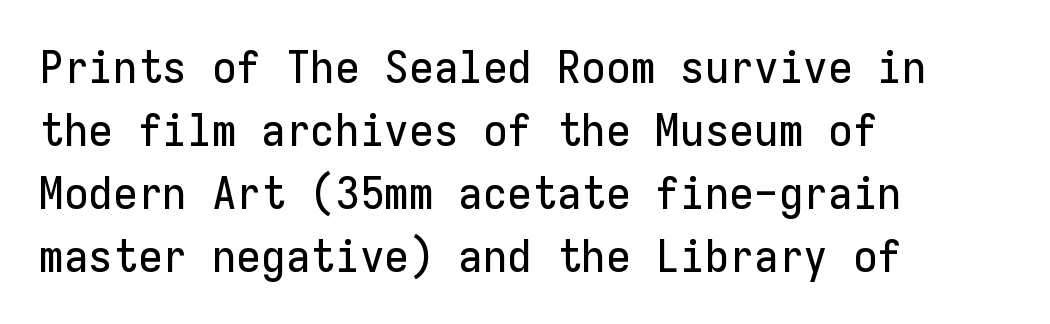
The image shows 45 px sans-serif type, upright, monospaced; set left-aligned, normal line spacing (1.4x), normal letter spacing, not underlined; low stroke contrast and a medium x-height.
